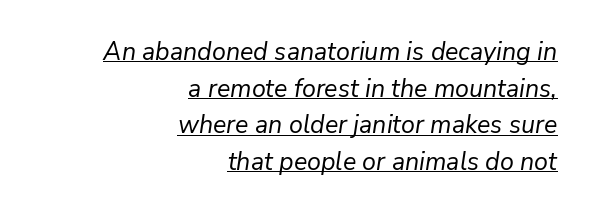
Italic? Definitely — the glyphs are oblique. This sample uses plain, unmodified letter spacing. Is this a heavy cut? Hardly; it is regular or lighter. These lines stack with their right ends in a neat column. The specimen includes a rule beneath the text block's lines. Honestly, the row spacing looks completely unremarkable.
